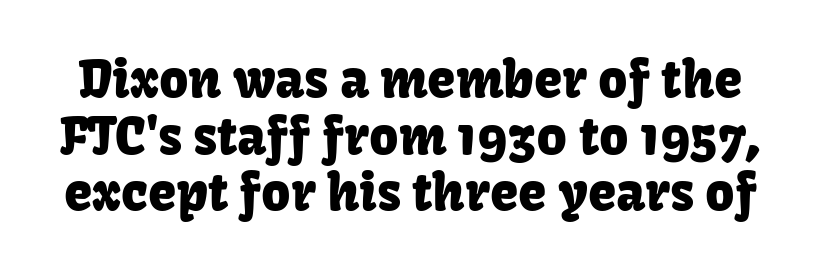
The typography opts for an upright posture over an oblique one. Very little white space separates one row of letters from the next. Proportional: the letters do not fall into vertical columns. Plain, unruled lines of type. The letters sit at their default tracking, neither squeezed nor spread.
